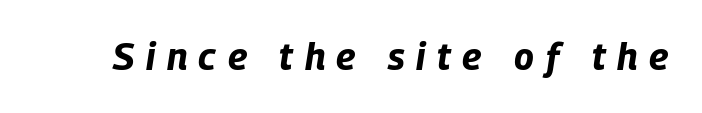
The image shows 37 px bold, condensed type, italic (leaning right); set unusually wide letter spacing (+0.31 em), not underlined; low stroke contrast and a large x-height.
